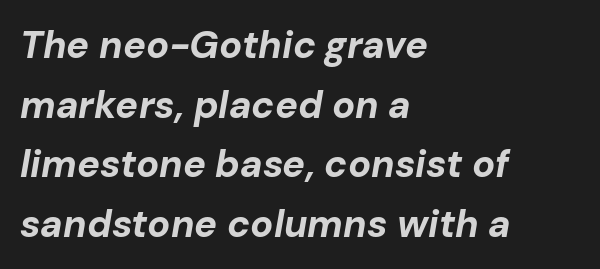
{"italic": "yes", "lean": "right", "slant_degrees": 10, "bold": "yes", "weight": "bold", "width": "normal", "stroke_contrast": "low", "x_height": "medium", "monospaced": "no", "underline": "no", "align": "left", "line_spacing": "normal", "line_spacing_ratio": 1.57, "letter_spacing": "normal", "letter_spacing_em": 0.0, "glyph_px": 38}
